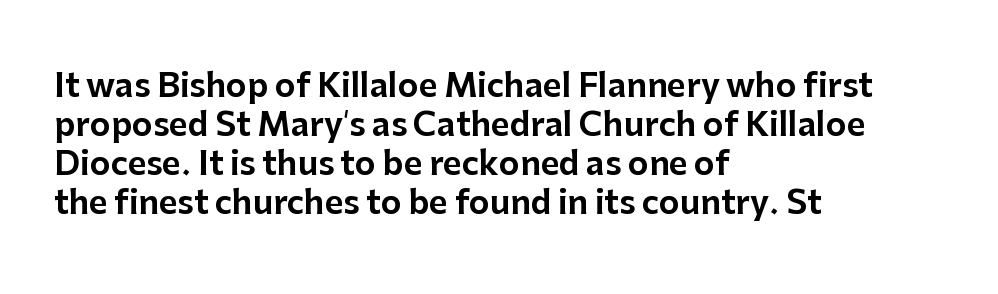
Q: Is the text italic (slanted)? A: No, it is upright.
Q: Is the typeface a serif or a sans-serif typeface? A: Sans-serif.
Q: Is the text underlined? A: No.
Q: How is the paragraph aligned? A: Left-aligned.
Q: Is the spacing between letters normal or unusually wide? A: Normal.
Q: Width (condensed, normal, or wide)? A: Normal.
Q: Stroke contrast? A: Low.
Q: x-height? A: Medium.
Q: Monospaced? A: No.
